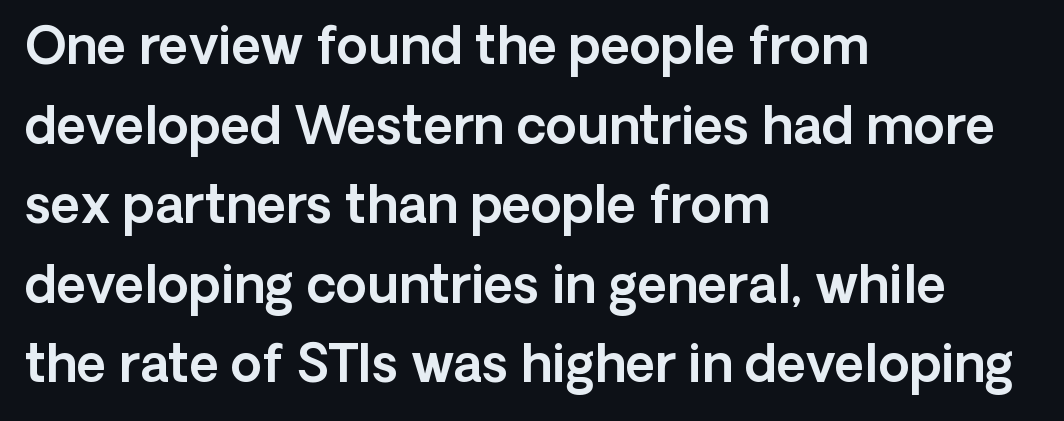
Are there feet on the stems? There aren't — it's a sans. These lines stack with their left ends in a neat column. In terms of posture, this sample is upright. Anything drawn beneath the words? Only blank space. Horizontal bands of white between lines are of average thickness. This sample has the flowing, uneven cadence of proportional lettering.
